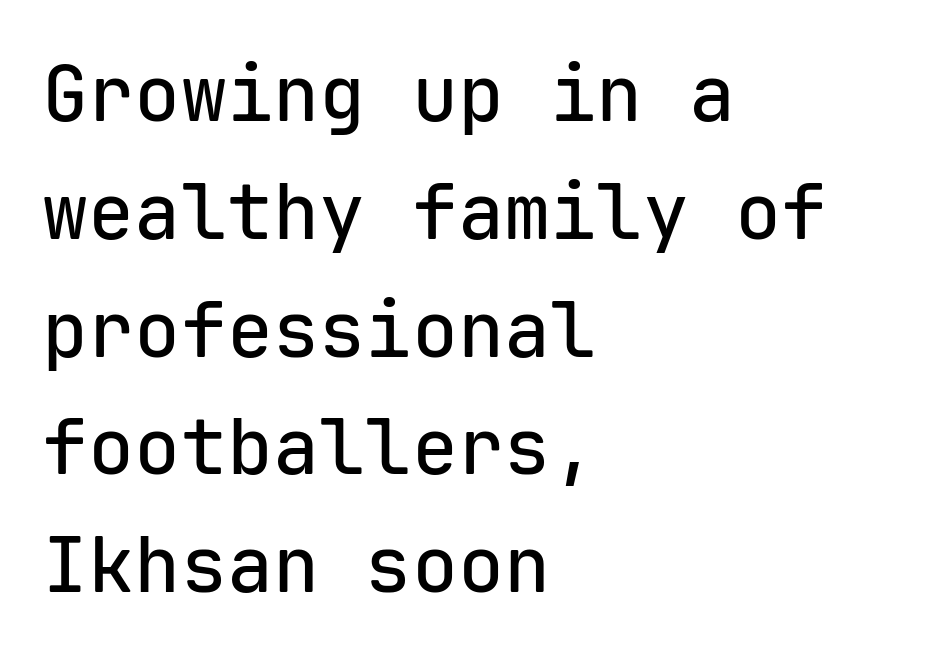
The image shows 77 px sans-serif type, upright, monospaced; set left-aligned, normal line spacing (1.53x), normal letter spacing, not underlined; low stroke contrast and a medium x-height.
